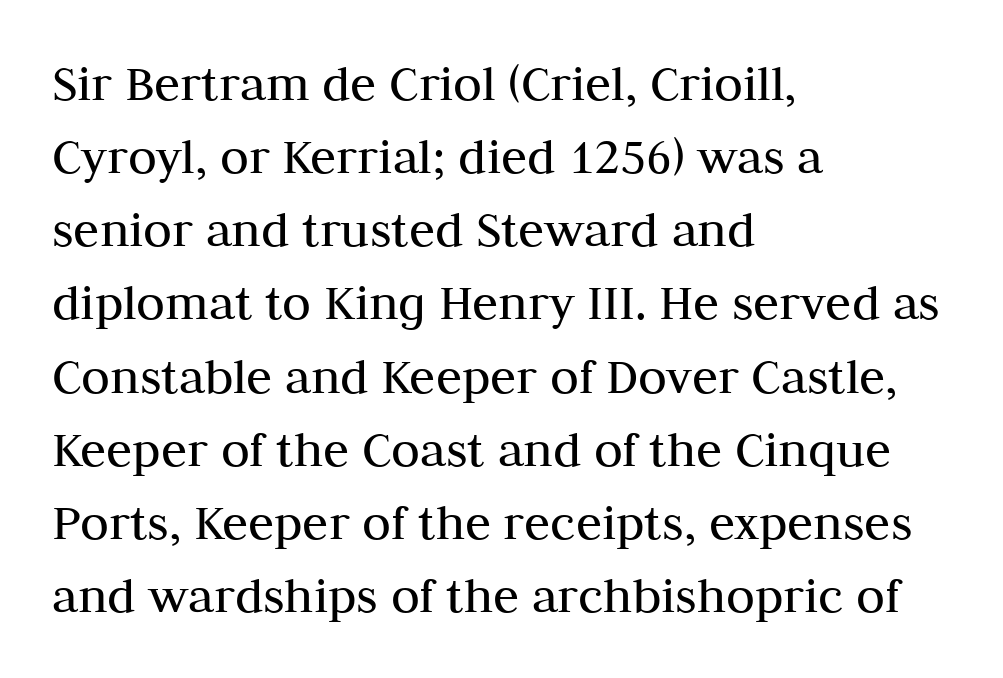
{"serif": "yes", "italic": "no", "bold": "no", "weight": "regular", "width": "normal", "stroke_contrast": "medium", "x_height": "medium", "monospaced": "no", "underline": "no", "align": "left", "line_spacing": "normal", "line_spacing_ratio": 1.38, "letter_spacing": "normal", "letter_spacing_em": 0.0, "glyph_px": 53}
